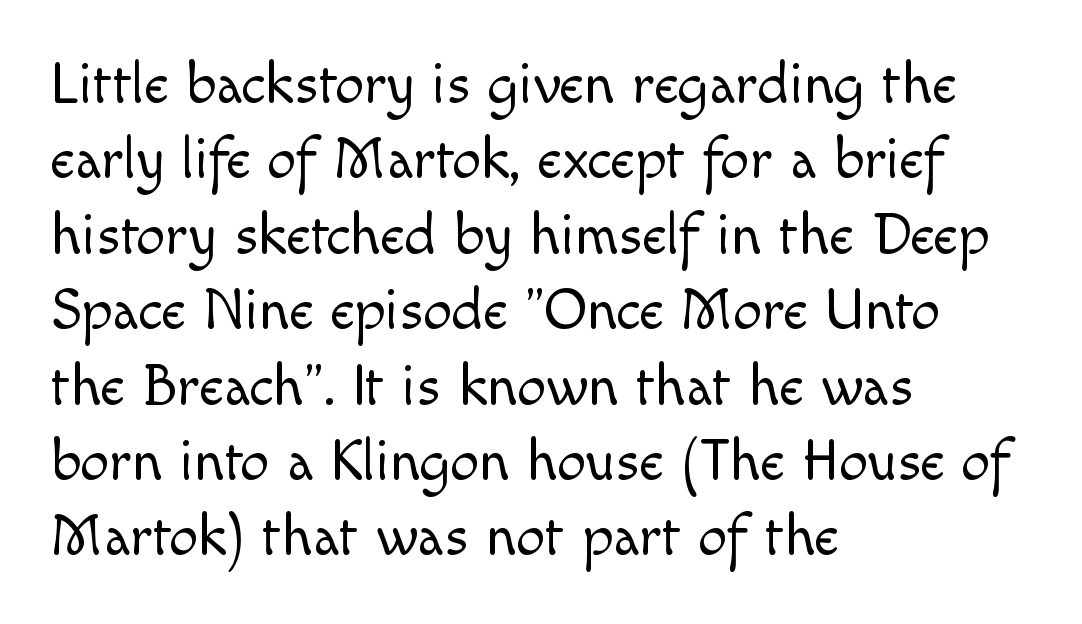
Q: Is the text bold? A: No.
Q: Is the text italic (slanted)? A: No, it is upright.
Q: Is the typeface a serif or a sans-serif typeface? A: Sans-serif.
Q: Is the text underlined? A: No.
Q: How is the paragraph aligned? A: Left-aligned.
Q: Is the spacing between letters normal or unusually wide? A: Normal.
Q: Is the spacing between lines tight, normal or loose? A: Normal.
Q: Width (condensed, normal, or wide)? A: Normal.
Q: x-height? A: Small.
Q: Monospaced? A: No.
